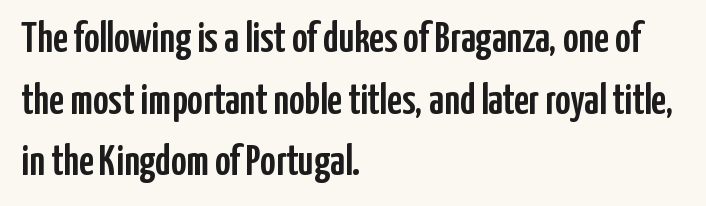
{"serif": "no", "italic": "no", "width": "condensed", "stroke_contrast": "low", "x_height": "medium", "monospaced": "no", "underline": "no", "align": "left", "line_spacing": "normal", "line_spacing_ratio": 1.47, "letter_spacing": "normal", "letter_spacing_em": 0.0, "glyph_px": 42}
